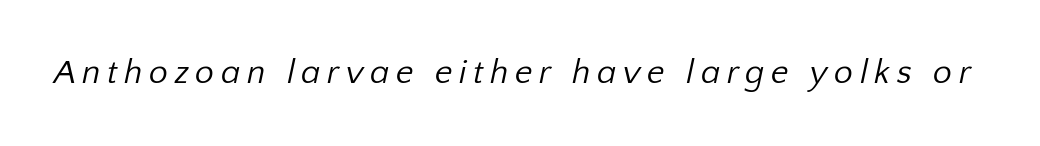
Q: Is the text bold? A: No.
Q: Is the typeface a serif or a sans-serif typeface? A: Sans-serif.
Q: Is the text underlined? A: No.
Q: Width (condensed, normal, or wide)? A: Normal.
Q: Stroke contrast? A: Low.
Q: x-height? A: Medium.
Q: Monospaced? A: No.
